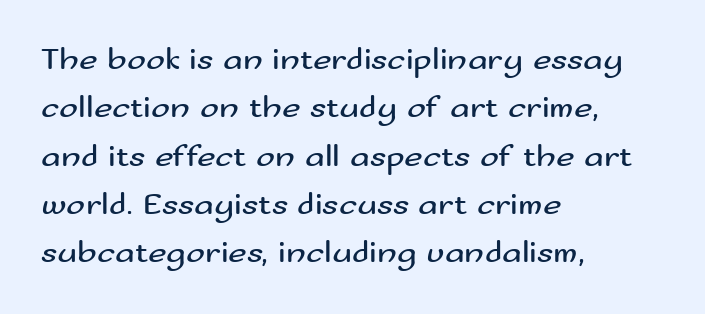
{"serif": "no", "italic": "no", "bold": "no", "weight": "regular", "width": "wide", "stroke_contrast": "medium", "x_height": "small", "monospaced": "no", "underline": "no", "align": "left", "line_spacing": "normal", "line_spacing_ratio": 1.51, "letter_spacing": "normal", "letter_spacing_em": 0.0, "glyph_px": 32}
